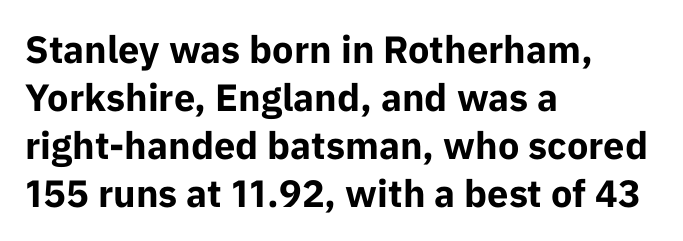
{"serif": "no", "italic": "no", "bold": "yes", "weight": "bold", "width": "normal", "stroke_contrast": "low", "x_height": "medium", "monospaced": "no", "underline": "no", "align": "left", "line_spacing": "normal", "line_spacing_ratio": 1.26, "letter_spacing": "normal", "letter_spacing_em": 0.0, "glyph_px": 38}
